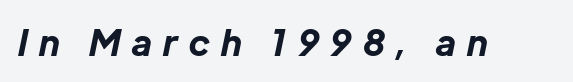
The image shows 35 px bold type, italic (leaning right); set unusually wide letter spacing (+0.33 em), not underlined; low stroke contrast and a medium x-height.
